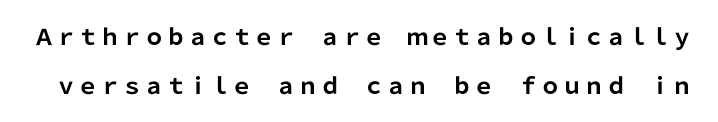
Q: Is the text bold? A: Yes.
Q: Is the text italic (slanted)? A: No, it is upright.
Q: Is the text underlined? A: No.
Q: Is the spacing between letters normal or unusually wide? A: Normal.
Q: Is the spacing between lines tight, normal or loose? A: Loose.
